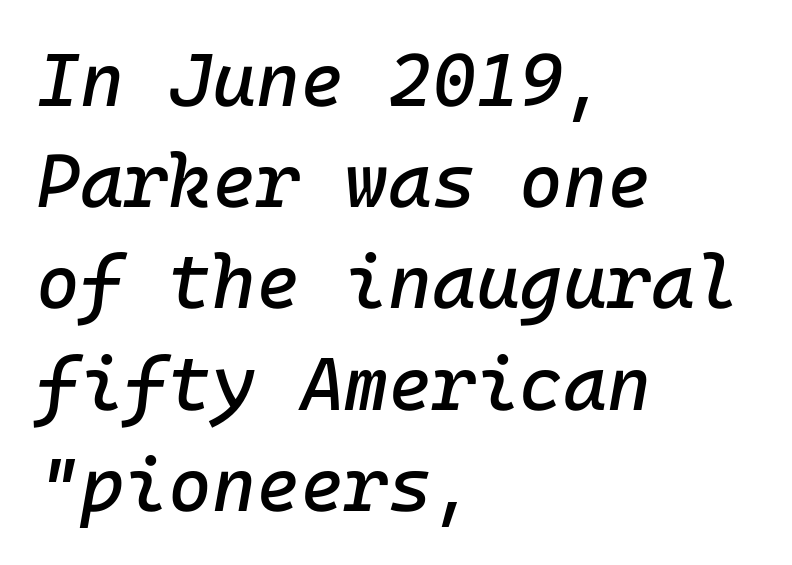
The letterforms sit shoulder to shoulder at normal distance. This sample keeps an unexceptional amount of space between lines. Unmarked baselines from the first word to the last. Casual observation: everything's shoved over to the left. Tall strokes in this sample are angled rather than plumb.
